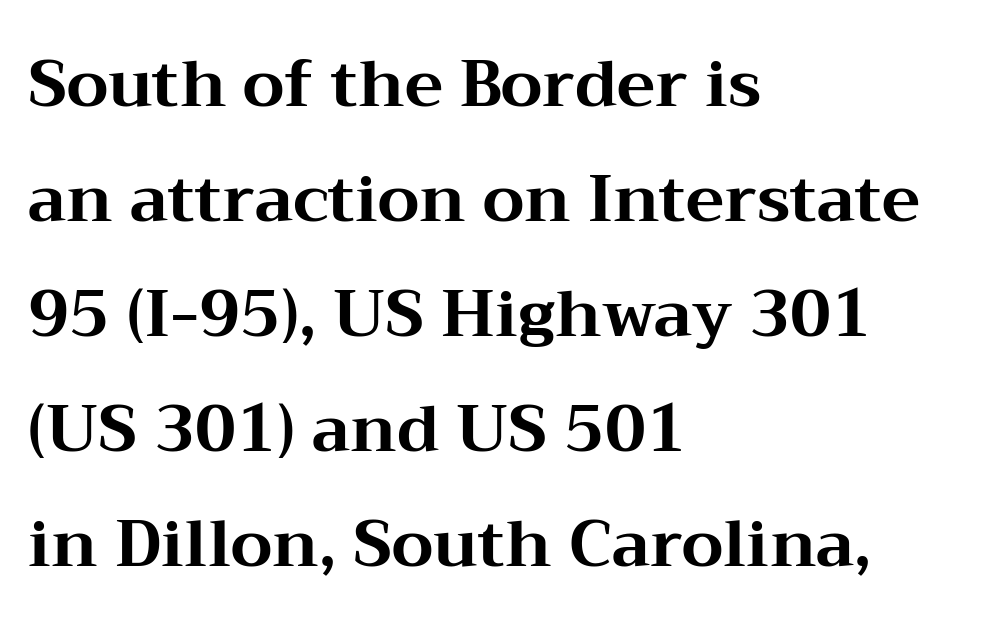
{"serif": "yes", "italic": "no", "bold": "yes", "weight": "bold", "width": "wide", "stroke_contrast": "medium", "x_height": "medium", "monospaced": "no", "underline": "no", "align": "left", "line_spacing_ratio": 1.77, "letter_spacing": "normal", "letter_spacing_em": 0.0, "glyph_px": 65}
